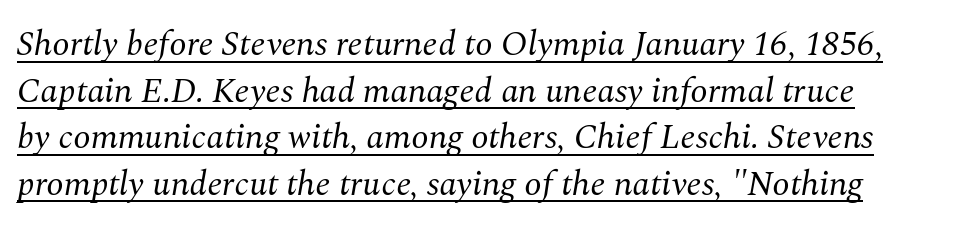
{"serif": "yes", "italic": "yes", "lean": "right", "slant_degrees": 10, "bold": "no", "weight": "regular", "width": "normal", "stroke_contrast": "medium", "x_height": "medium", "monospaced": "no", "underline": "yes", "align": "left", "line_spacing": "normal", "line_spacing_ratio": 1.33, "letter_spacing": "normal", "letter_spacing_em": 0.0, "glyph_px": 35}
